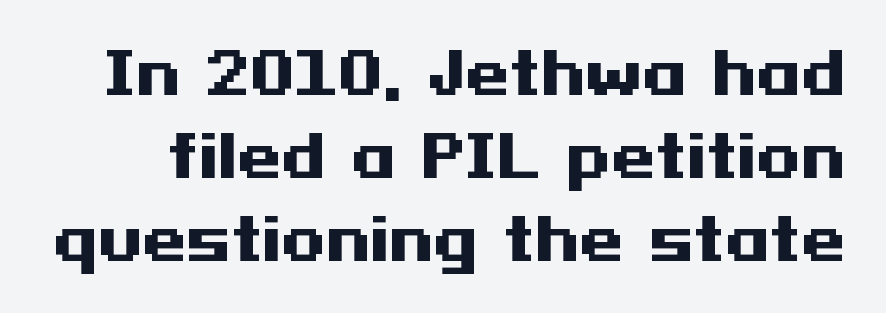
Bare-footed words on every line. A roman cut, with each character standing at attention. There is no visible air inserted between adjacent glyphs. Summary of vertical rhythm: regular, with standard interline spacing. A typesetter would label this face a sans. Every letter is thick-stroked: bold, no question.
